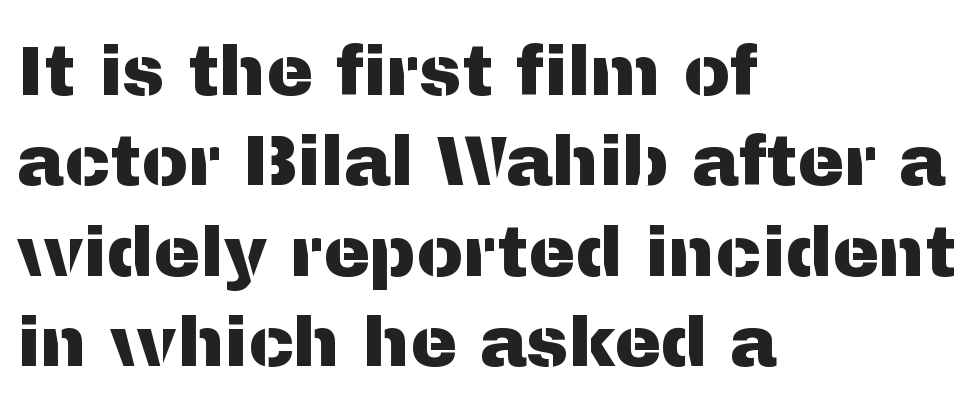
The image shows 70 px sans-serif type, upright; set left-aligned, normal line spacing (1.29x), normal letter spacing, not underlined; medium stroke contrast and a medium x-height.
